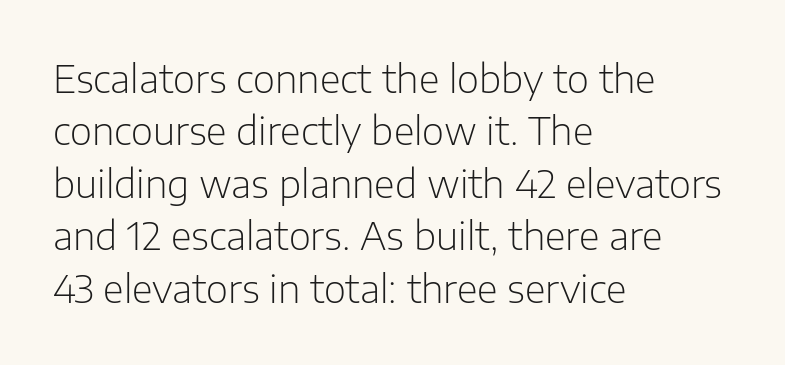
Does the copy run flush right? No — it runs flush left. The type sits square on the baseline with zero lean. Letter spacing: default. Just letters on the line, the space beneath them empty.
